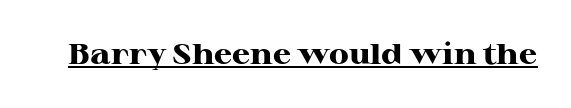
{"serif": "yes", "italic": "no", "bold": "yes", "weight": "heavy", "width": "wide", "stroke_contrast": "high", "x_height": "medium", "monospaced": "no", "underline": "yes", "letter_spacing": "normal", "letter_spacing_em": 0.0, "glyph_px": 29}
